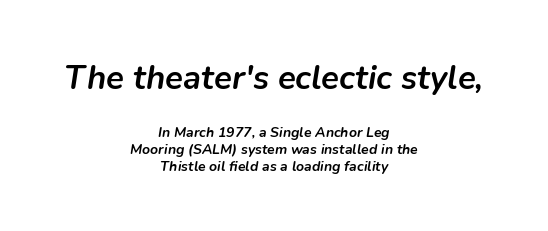
{"italic": "yes", "lean": "right", "slant_degrees": 9, "bold": "yes", "weight": "semibold", "width": "normal", "stroke_contrast": "low", "x_height": "medium", "monospaced": "no", "underline": "no", "align": "center", "line_spacing_ratio": 1.22, "letter_spacing": "normal", "letter_spacing_em": 0.0, "larger_block": "first", "size_ratio": 2.36, "glyph_px": 33}
